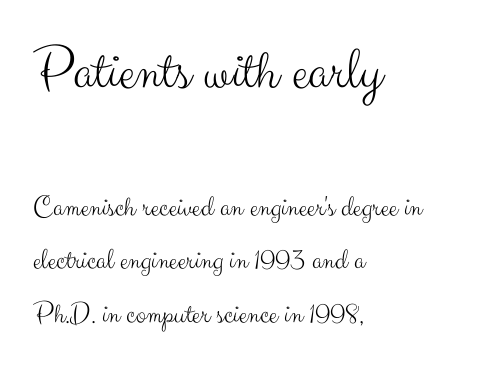
Reading down the block, your eye returns to a fixed left position each line. Between one letter and the next there's only the usual sliver of space. Classification — sans serif. These two chunks differ in scale, with the top chunk taking the larger measure. Character widths vary here, with narrow letters taking less room than wide ones.
